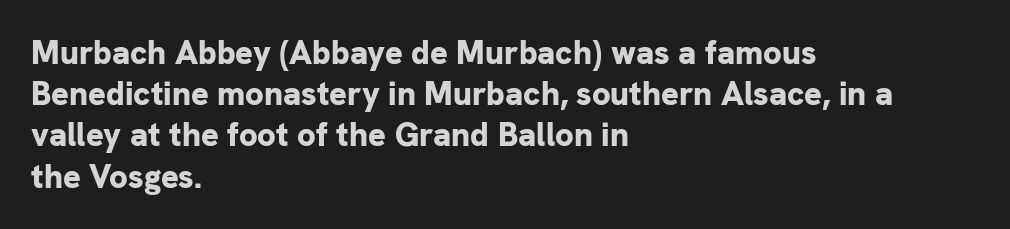
If you measured baseline to baseline, you'd find a middling distance. Each glyph is drawn with heavy, bold strokes. Varying glyph widths throughout — classic text-font behaviour. Leftover space on each line is placed entirely after the last word. Designer's note — italics off, roman on. Rule under the text: the space is simply empty.
